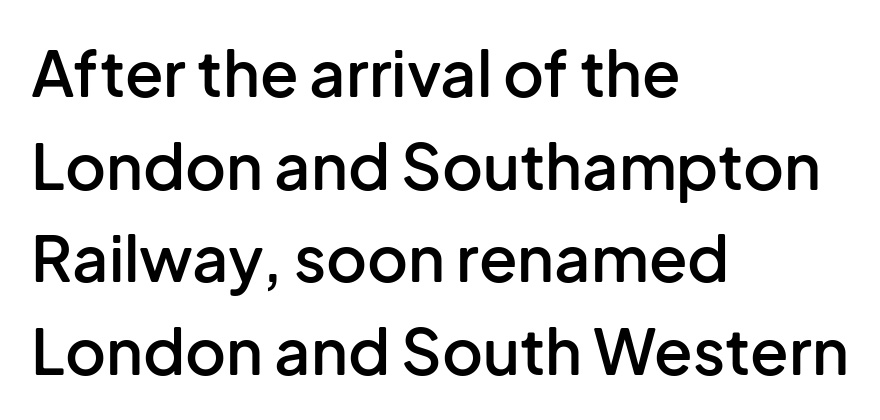
Vertical strokes here are truly vertical. Here the glyphs are tracked normally, forming tight word shapes. Moderately thickened strokes mark this as semibold type. The face used here is proportionally spaced, like ordinary book or web type.
